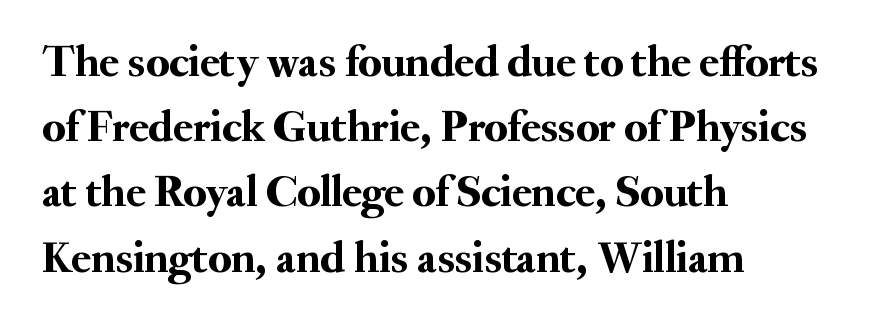
{"serif": "yes", "italic": "no", "width": "normal", "stroke_contrast": "medium", "x_height": "small", "monospaced": "no", "underline": "no", "align": "left", "line_spacing": "normal", "line_spacing_ratio": 1.45, "letter_spacing": "normal", "letter_spacing_em": 0.0, "glyph_px": 45}
